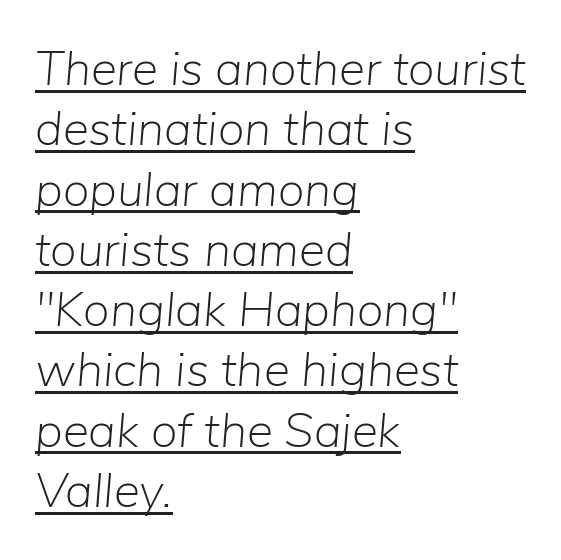
Quick note: italic. Character widths vary here, with narrow letters taking less room than wide ones. The horizontal fit of the characters is conventional and even. The typesetter chose a ragged-right arrangement here. The face looks like a standard text weight, possibly lighter.
